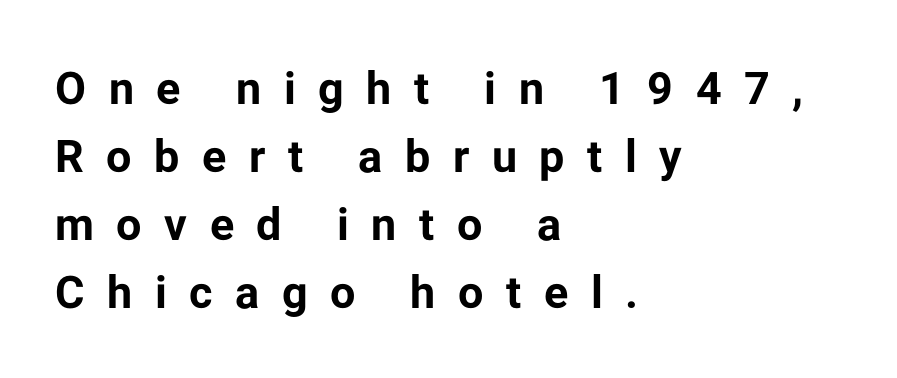
What weight is shown? A full bold with thick strokes. Compared with typical body copy, the letter spacing here is much looser. Line spacing here is normal. In CSS terms this would be text-align: left.
